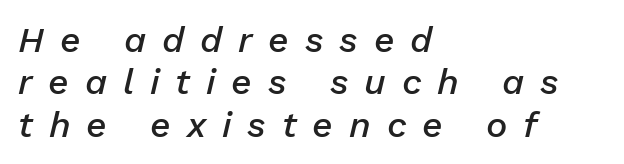
Q: Is the text bold? A: Semi-bold.
Q: Is the text italic (slanted)? A: Yes, it leans right by about 13 degrees.
Q: Is the text underlined? A: No.
Q: How is the paragraph aligned? A: Left-aligned.
Q: Is the spacing between letters normal or unusually wide? A: Unusually wide.
Q: Width (condensed, normal, or wide)? A: Normal.
Q: Stroke contrast? A: Low.
Q: x-height? A: Medium.
Q: Monospaced? A: No.
